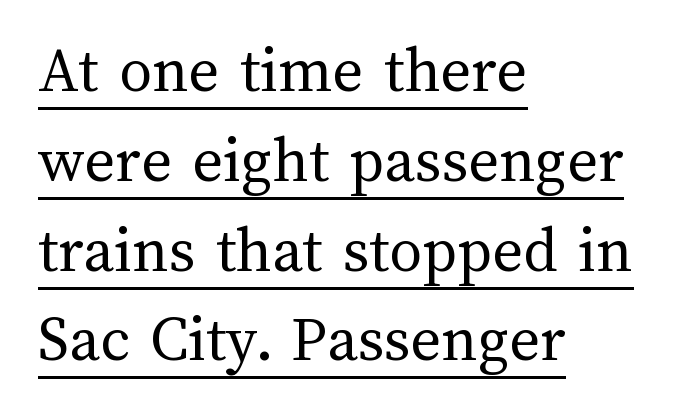
The image shows 66 px regular-weight type, upright; set left-aligned, normal line spacing (1.36x), normal letter spacing, underlined; medium stroke contrast and a medium x-height.
